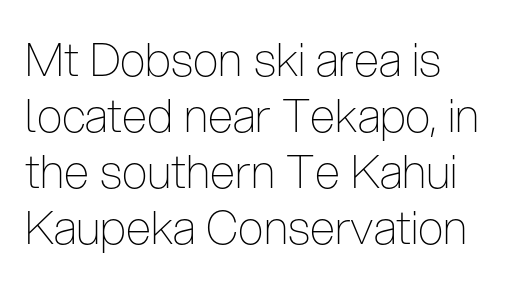
Do the characters align in a grid? No, the font is proportional. These lines are composed in type without serifs. Check the space under the baseline: it is left empty. Is this a heavy cut? Hardly; it is regular or lighter.
